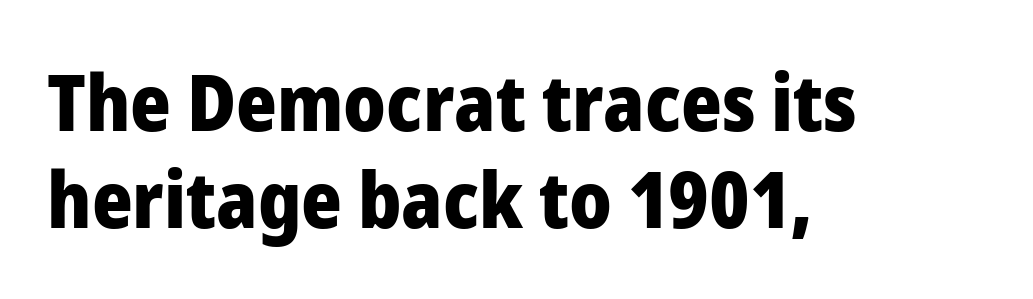
Q: Is the text bold? A: Yes.
Q: Is the text italic (slanted)? A: No, it is upright.
Q: Is the typeface a serif or a sans-serif typeface? A: Sans-serif.
Q: Is the text underlined? A: No.
Q: How is the paragraph aligned? A: Left-aligned.
Q: Is the spacing between letters normal or unusually wide? A: Normal.
Q: Is the spacing between lines tight, normal or loose? A: Normal.
Q: Width (condensed, normal, or wide)? A: Normal.
Q: Stroke contrast? A: Low.
Q: x-height? A: Medium.
Q: Monospaced? A: No.
